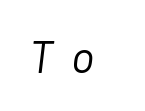
The image shows 44 px light type, italic (leaning right); set unusually wide letter spacing (+0.41 em), not underlined; low stroke contrast and a medium x-height.
